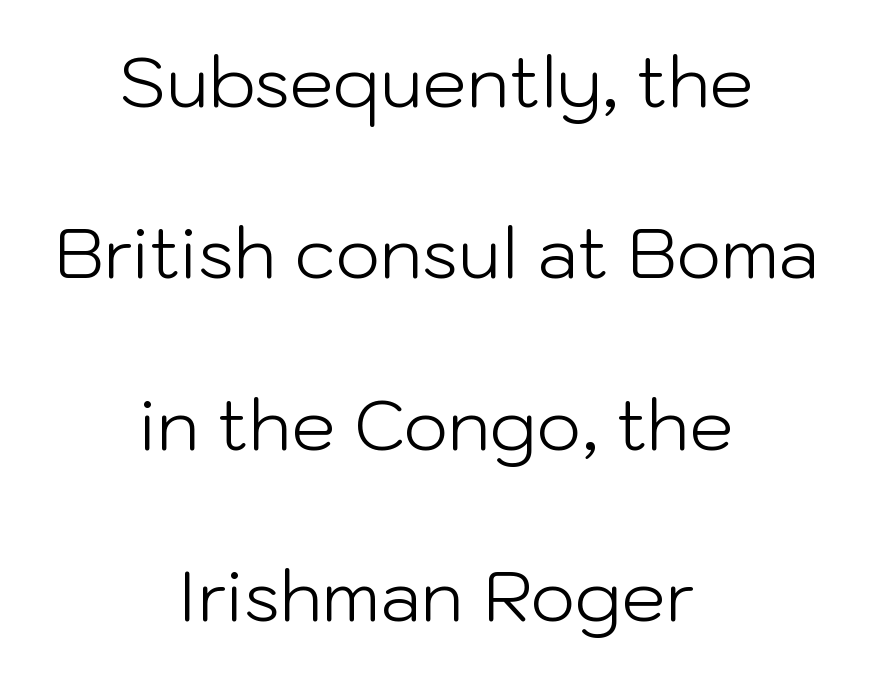
Q: Is the text bold? A: No.
Q: Is the text italic (slanted)? A: No, it is upright.
Q: Is the typeface a serif or a sans-serif typeface? A: Sans-serif.
Q: Is the text underlined? A: No.
Q: How is the paragraph aligned? A: Centered.
Q: Is the spacing between letters normal or unusually wide? A: Normal.
Q: Is the spacing between lines tight, normal or loose? A: Loose.
Q: Width (condensed, normal, or wide)? A: Normal.
Q: Stroke contrast? A: Low.
Q: x-height? A: Medium.
Q: Monospaced? A: No.
